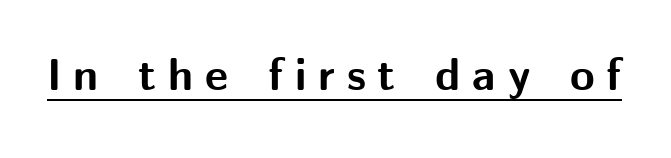
The image shows 45 px bold sans-serif type, upright; set unusually wide letter spacing (+0.26 em), underlined; medium stroke contrast and a medium x-height.
